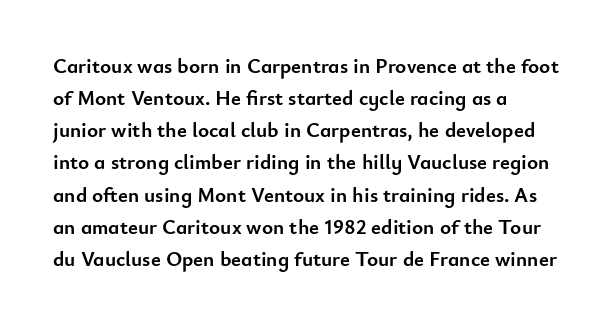
Q: Is the text bold? A: Yes.
Q: Is the text italic (slanted)? A: No, it is upright.
Q: Is the text underlined? A: No.
Q: How is the paragraph aligned? A: Left-aligned.
Q: Is the spacing between letters normal or unusually wide? A: Normal.
Q: Is the spacing between lines tight, normal or loose? A: Normal.
